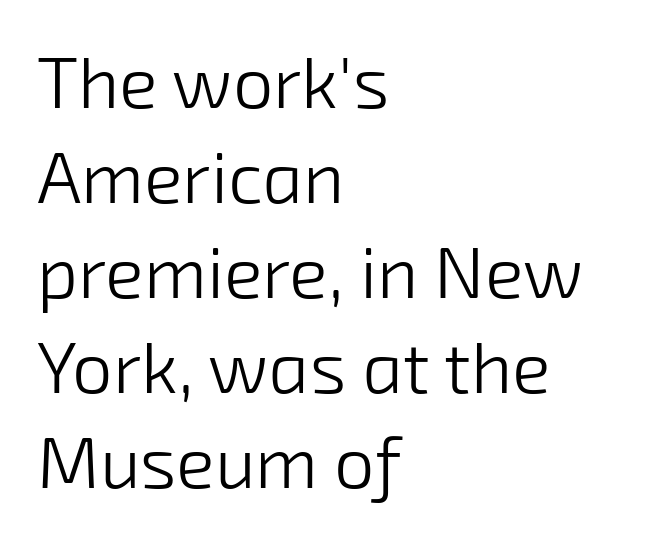
Q: Is the text bold? A: No.
Q: Is the typeface a serif or a sans-serif typeface? A: Sans-serif.
Q: Is the text underlined? A: No.
Q: How is the paragraph aligned? A: Left-aligned.
Q: Is the spacing between letters normal or unusually wide? A: Normal.
Q: Is the spacing between lines tight, normal or loose? A: Normal.
Q: Width (condensed, normal, or wide)? A: Normal.
Q: Stroke contrast? A: Low.
Q: x-height? A: Medium.
Q: Monospaced? A: No.
